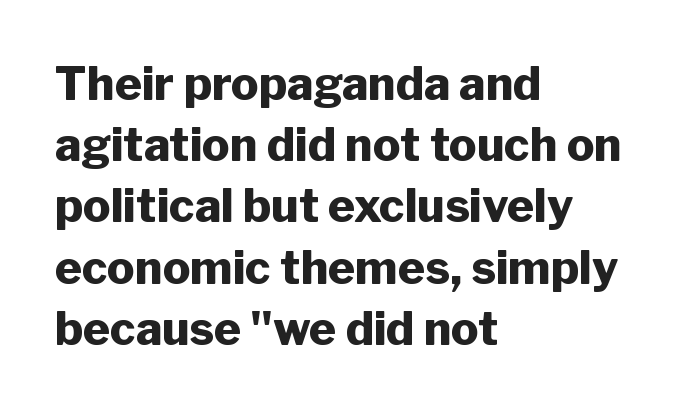
The image shows 46 px heavy sans-serif type, upright; set left-aligned, normal line spacing (1.33x), normal letter spacing, not underlined; low stroke contrast and a medium x-height.
